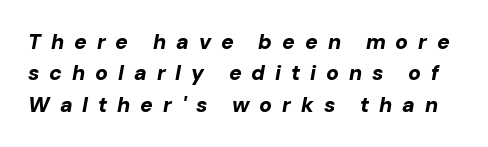
The image shows 21 px bold type, italic (leaning right); set normal line spacing (1.5x), unusually wide letter spacing (+0.47 em), not underlined.
